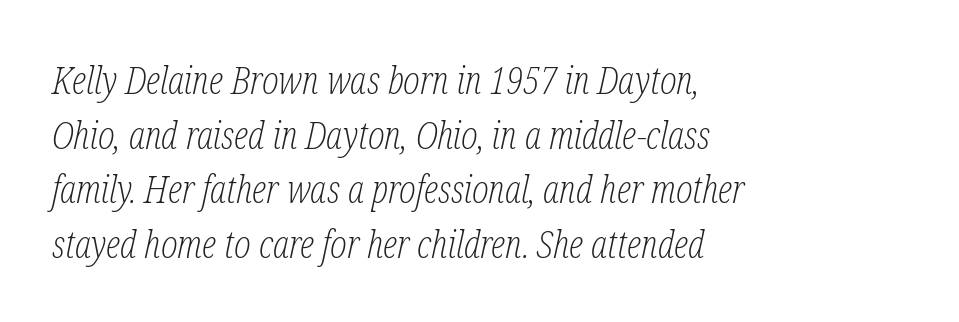
Standard letterfit; no display-style spreading of the glyphs. These lines are rendered in a variable-pitch font. These lines were composed using italics. The gap between lines stays unmarked. One glance says typical: line gaps are just what's usual. Is this a heavy cut? Hardly; it is regular or lighter.
